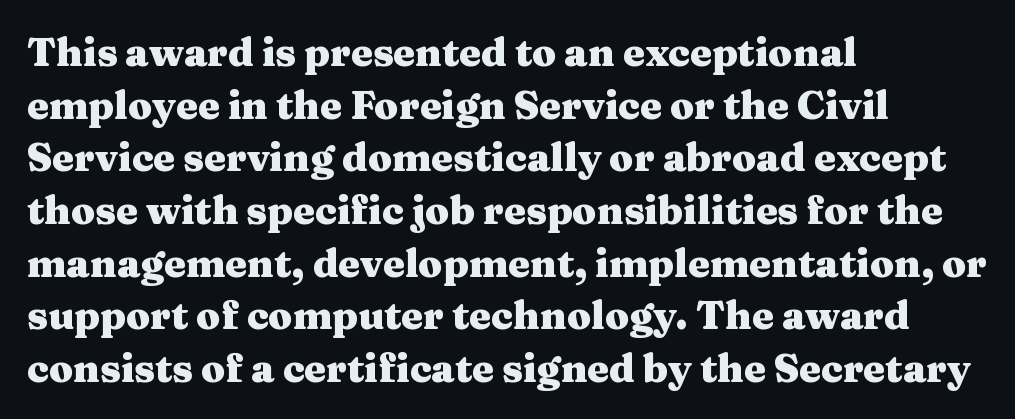
The image shows 39 px heavy, wide serif type, upright; set left-aligned, normal line spacing (1.35x), normal letter spacing, not underlined; medium stroke contrast and a medium x-height.
